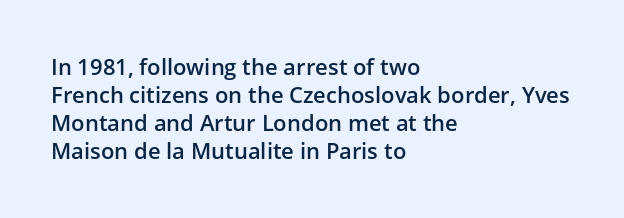
The image shows 22 px text type, upright; set left-aligned, normal line spacing (1.28x), normal letter spacing, not underlined.
